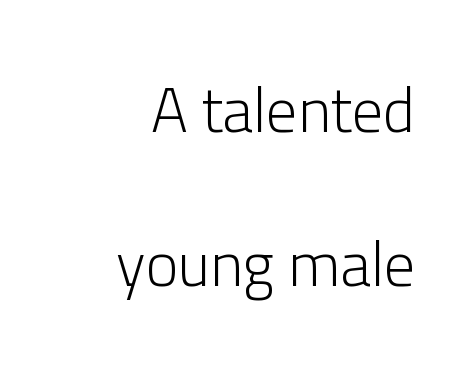
Q: Is the text bold? A: No.
Q: Is the text italic (slanted)? A: No, it is upright.
Q: Is the typeface a serif or a sans-serif typeface? A: Sans-serif.
Q: Is the text underlined? A: No.
Q: How is the paragraph aligned? A: Right-aligned.
Q: Is the spacing between letters normal or unusually wide? A: Normal.
Q: Is the spacing between lines tight, normal or loose? A: Loose.
Q: Width (condensed, normal, or wide)? A: Normal.
Q: Stroke contrast? A: Low.
Q: x-height? A: Medium.
Q: Monospaced? A: No.
